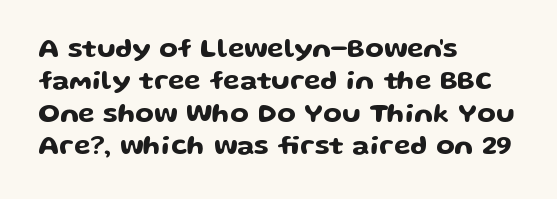
The image shows 27 px text type, upright; set left-aligned, line spacing 1.2x, normal letter spacing, not underlined.
